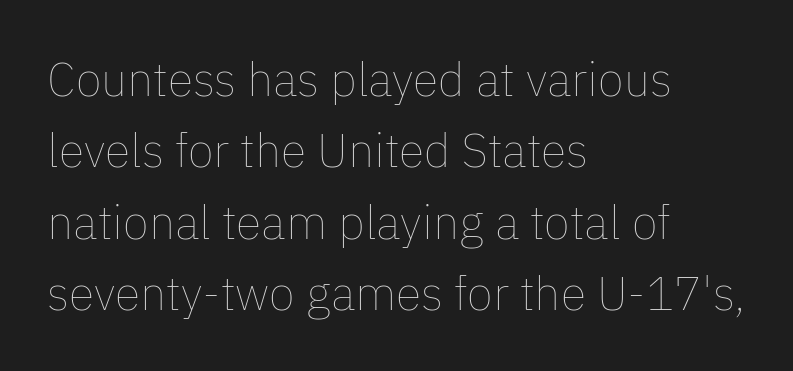
Between one letter and the next there's only the usual sliver of space. Italic: no, the glyphs are upright roman. Does the leading feel generous? No, just average. No heavy texture on the line: the type isn't bold. The zone under the glyphs is completely vacant. Varying glyph widths throughout — classic text-font behaviour.
